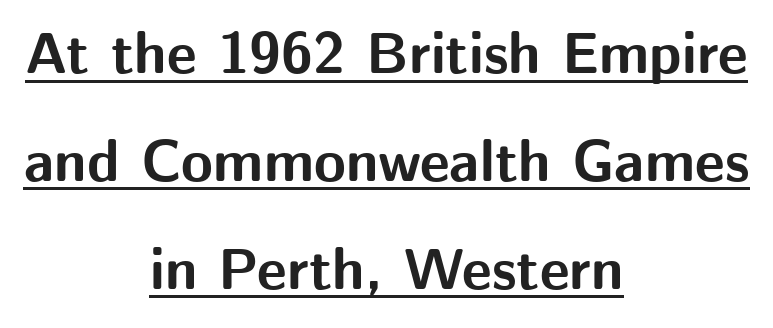
The image shows 58 px bold sans-serif type, upright; set centered, line spacing 1.86x, normal letter spacing, underlined; medium stroke contrast and a medium x-height.
